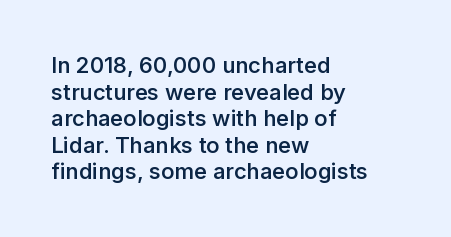
No word sits above an underline. The setting favours the left margin, as ordinary paragraphs usually do. This is the in-between weight designers call semibold or demi. This is the regular roman posture of the typeface. Observe the ordinary spacing: letters are neighbours, not strangers.
